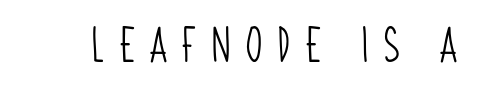
Varying glyph widths throughout — classic text-font behaviour. Stroke mass is kept to a normal reading level or below. The type family on display is of the sans-serif kind. Letters rest on an invisible, unmarked baseline.
